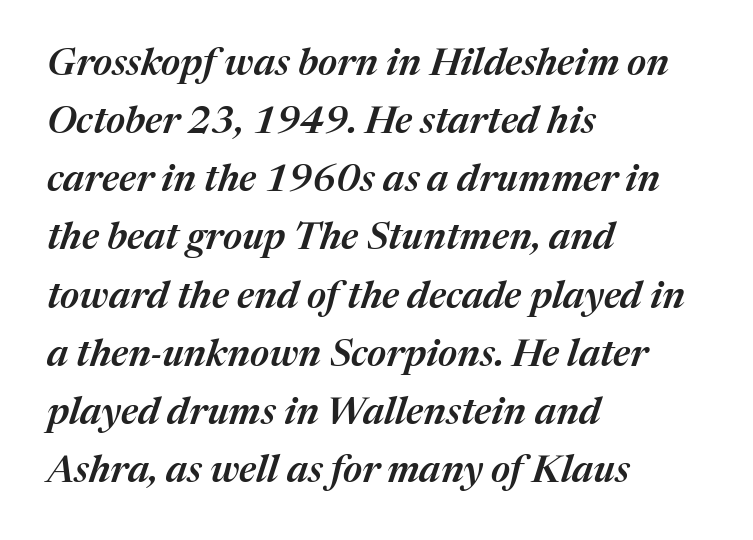
{"italic": "yes", "lean": "right", "slant_degrees": 17, "bold": "semi", "weight": "semibold", "width": "normal", "stroke_contrast": "medium", "x_height": "medium", "monospaced": "no", "underline": "no", "align": "left", "line_spacing": "normal", "line_spacing_ratio": 1.53, "letter_spacing": "normal", "letter_spacing_em": 0.0, "glyph_px": 38}
